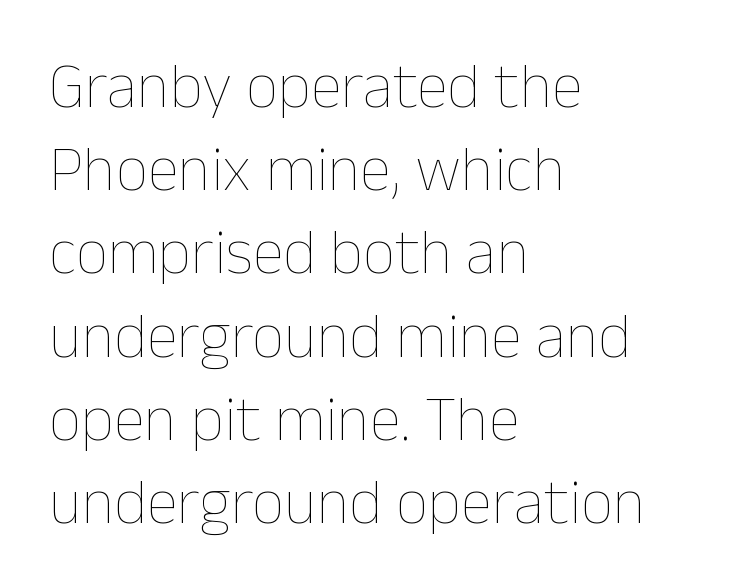
The image shows 64 px thin type, upright; set left-aligned, normal line spacing (1.3x), normal letter spacing, not underlined; low stroke contrast and a medium x-height.
